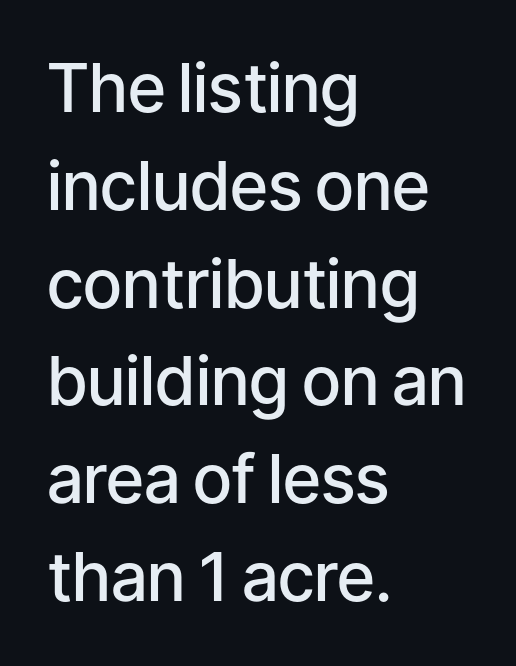
The image shows 67 px semibold sans-serif type, upright; set left-aligned, normal line spacing (1.46x), normal letter spacing, not underlined; low stroke contrast and a medium x-height.
